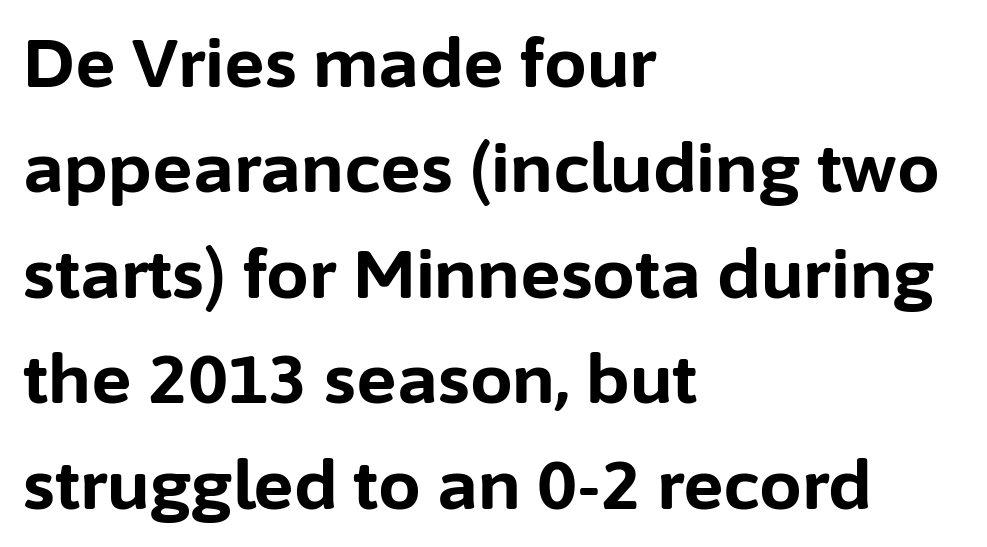
The image shows 68 px bold sans-serif type, upright; set left-aligned, normal line spacing (1.55x), normal letter spacing, not underlined; low stroke contrast and a medium x-height.
